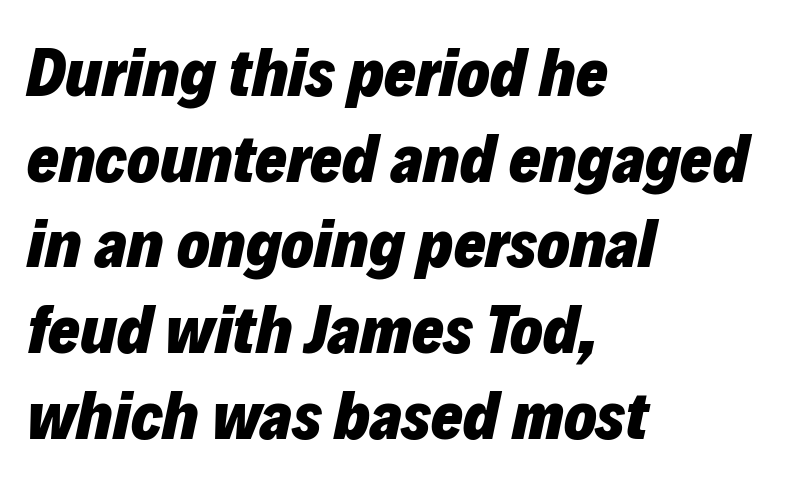
{"italic": "yes", "lean": "right", "slant_degrees": 12, "bold": "yes", "weight": "heavy", "width": "normal", "stroke_contrast": "low", "x_height": "medium", "monospaced": "no", "underline": "no", "align": "left", "line_spacing": "normal", "line_spacing_ratio": 1.26, "letter_spacing": "normal", "letter_spacing_em": 0.0, "glyph_px": 68}
